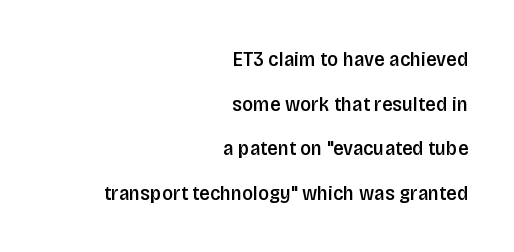
The image shows 21 px text type, upright; set right-aligned, loose line spacing (2.12x), normal letter spacing, not underlined.
